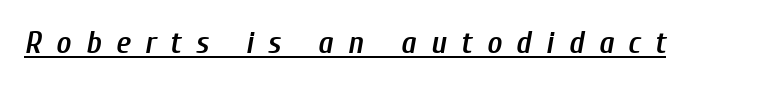
The image shows 32 px semibold, condensed type, italic (leaning right); set unusually wide letter spacing (+0.45 em), underlined; low stroke contrast and a medium x-height.
